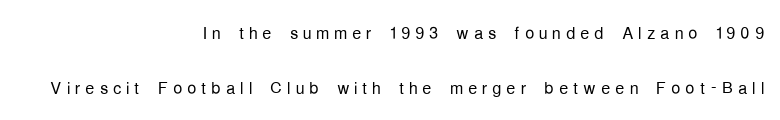
{"italic": "no", "bold": "no", "underline": "no", "align": "right", "line_spacing": "loose", "line_spacing_ratio": 2.37, "letter_spacing": "wide", "letter_spacing_em": 0.21, "glyph_px": 23}
